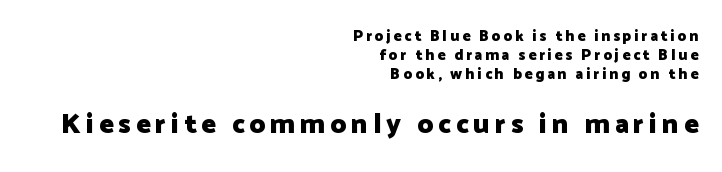
The image shows 27 px bold type, upright; set right-aligned, normal line spacing (1.27x), not underlined; the second (bottom) block is 1.8x larger.
